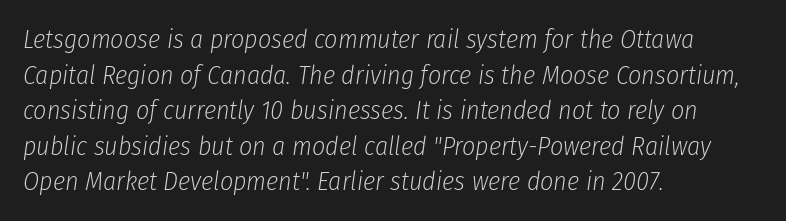
Q: Is the text bold? A: No.
Q: Is the text italic (slanted)? A: Yes, it leans right by about 8 degrees.
Q: Is the text underlined? A: No.
Q: How is the paragraph aligned? A: Left-aligned.
Q: Is the spacing between letters normal or unusually wide? A: Normal.
Q: Is the spacing between lines tight, normal or loose? A: Normal.
